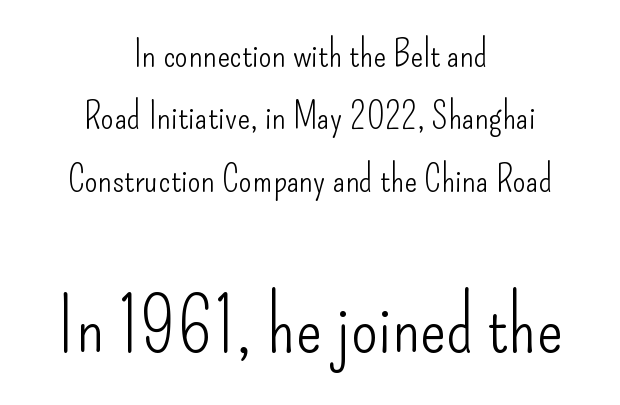
Visually the block forms a symmetrical silhouette, jagged on both flanks. I'd call this a sans setting — the letters go barefoot. Glance below the letters and you will spot only blank space. Proportional: the letters do not fall into vertical columns. Posture: straight, roman, zero tilt. Reading down the column, the eye jumps a familiar distance to each next line.
